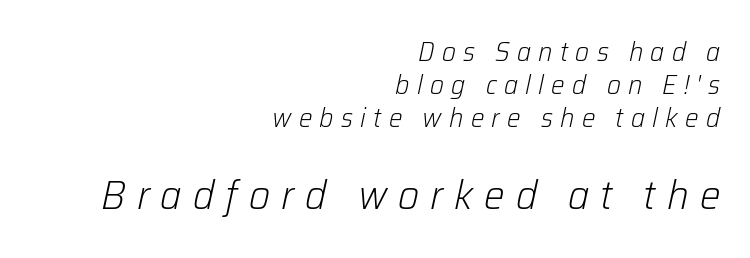
{"italic": "yes", "lean": "right", "slant_degrees": 12, "bold": "no", "weight": "light", "width": "normal", "stroke_contrast": "low", "x_height": "medium", "monospaced": "no", "underline": "no", "align": "right", "line_spacing_ratio": 1.23, "letter_spacing": "wide", "letter_spacing_em": 0.27, "larger_block": "second", "size_ratio": 1.52, "glyph_px": 41}
